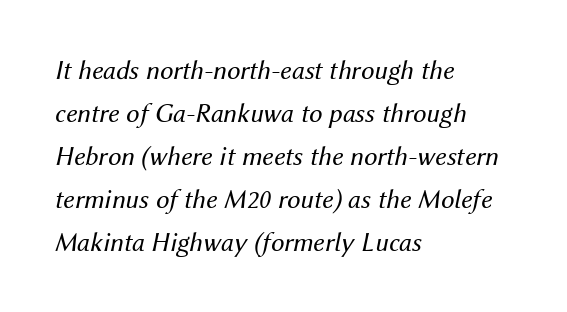
Unmarked baselines from the first word to the last. The rendering keeps characters at their native spacing. Caption: multi-line text, flush left, ragged right. Yep, that's italic — everything's leaning. Weight: not bold — regular or lighter.
